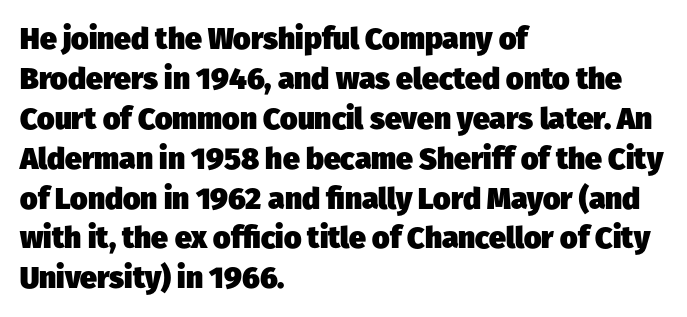
{"serif": "no", "bold": "yes", "weight": "heavy", "width": "normal", "stroke_contrast": "low", "x_height": "medium", "monospaced": "no", "underline": "no", "align": "left", "line_spacing": "normal", "line_spacing_ratio": 1.33, "letter_spacing": "normal", "letter_spacing_em": 0.0, "glyph_px": 30}
